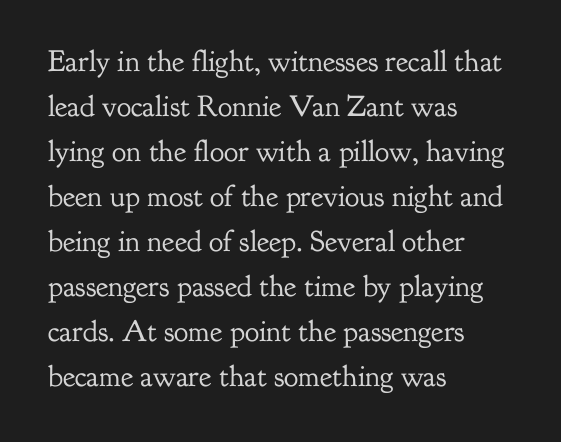
Short note: letters normally spaced. Is the type heavy? It reads as light-to-regular instead. Check the space under the baseline: it is left empty. Proportional: the letters do not fall into vertical columns. Quick note: not italic, upright. The setting favours the left margin, as ordinary paragraphs usually do.
